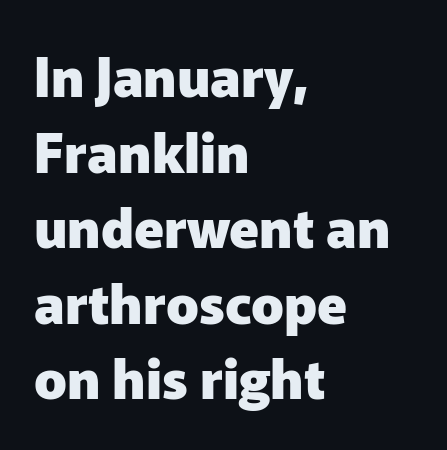
The image shows 54 px heavy sans-serif type, upright; set left-aligned, normal line spacing (1.4x), normal letter spacing, not underlined; low stroke contrast and a medium x-height.
